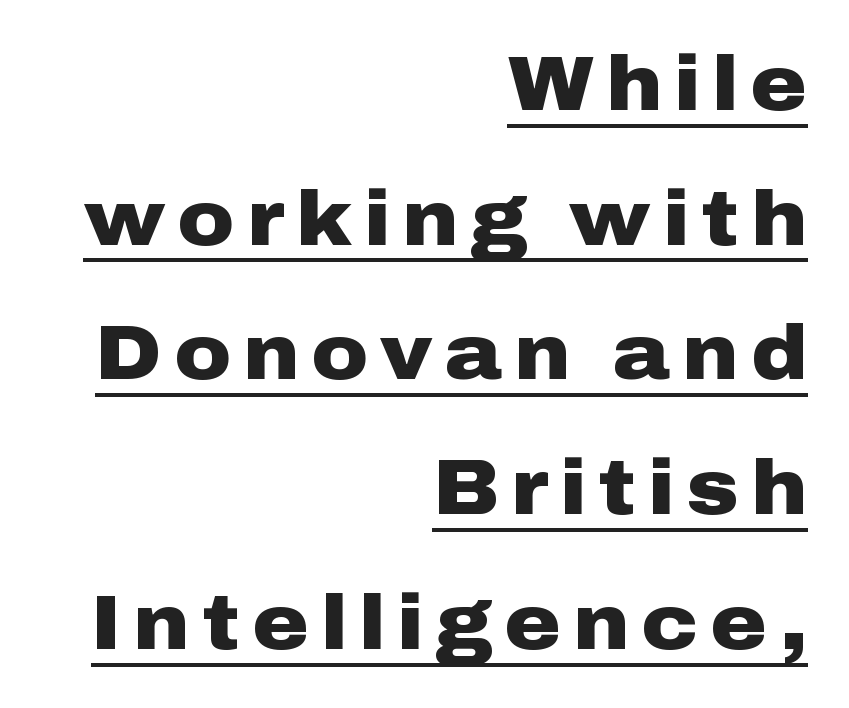
The lines are quadded right. Decoration check: the copy is underlined. Each letter keeps its own natural width here, so spacing adapts to shape. The rendering uses a bold face; every stroke is thick and dark. This sample uses an upright cut, with every glyph sitting square on the baseline. The passage shown is typeset with a sans-serif family.
